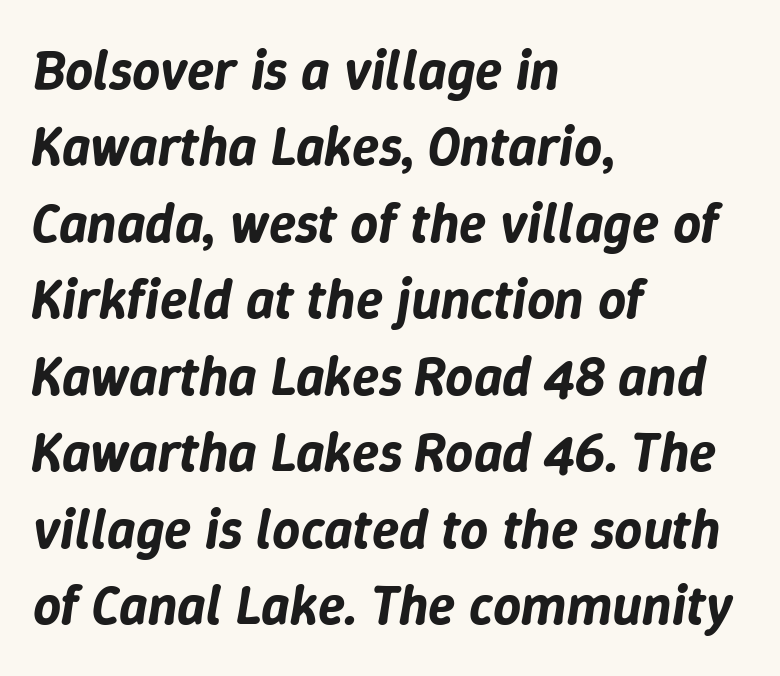
The image shows 55 px text type, italic (leaning right); set left-aligned, normal line spacing (1.39x), normal letter spacing, not underlined; low stroke contrast and a medium x-height.
